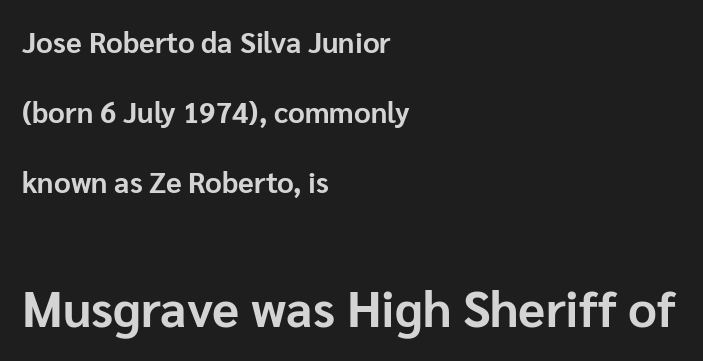
In terms of letterspacing, this is plain default setting. Each new line begins a long way beneath the previous one. Ascenders rise straight up at ninety degrees. Between these two stacked blocks, the lower one wins on size. Typesetter's note: full bold, strokes at maximum text heaviness.
